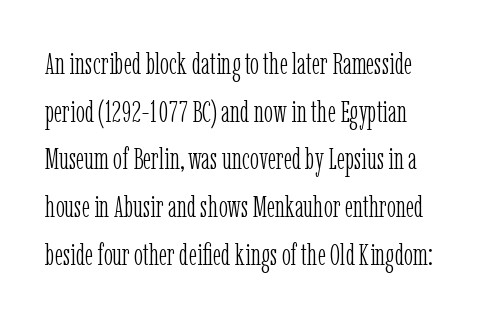
The image shows 30 px light, condensed serif type, upright; set left-aligned, normal line spacing (1.59x), normal letter spacing, not underlined; low stroke contrast and a medium x-height.
